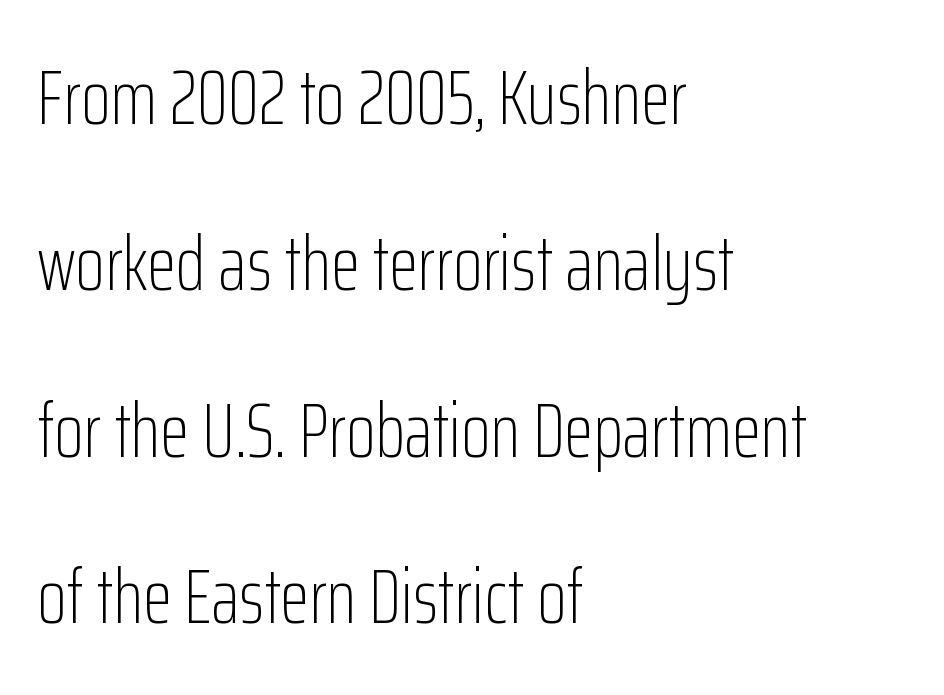
{"serif": "no", "italic": "no", "bold": "no", "weight": "light", "width": "condensed", "stroke_contrast": "low", "x_height": "medium", "monospaced": "no", "underline": "no", "align": "left", "line_spacing": "loose", "line_spacing_ratio": 2.19, "letter_spacing": "normal", "letter_spacing_em": 0.0, "glyph_px": 76}
